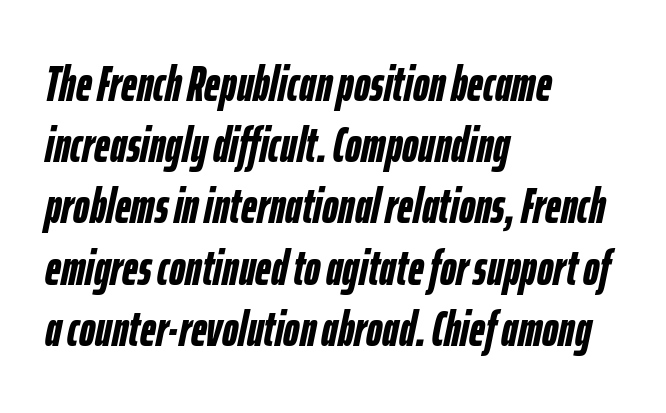
{"italic": "yes", "lean": "right", "slant_degrees": 12, "bold": "yes", "weight": "semibold", "width": "condensed", "stroke_contrast": "low", "x_height": "medium", "monospaced": "no", "underline": "no", "align": "left", "line_spacing": "normal", "line_spacing_ratio": 1.25, "letter_spacing": "normal", "letter_spacing_em": 0.0, "glyph_px": 49}
